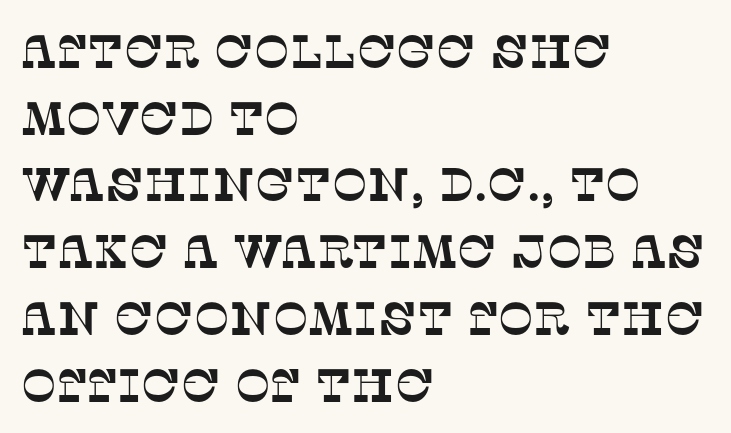
Q: Is the typeface a serif or a sans-serif typeface? A: Serif.
Q: Is the text underlined? A: No.
Q: How is the paragraph aligned? A: Left-aligned.
Q: Is the spacing between letters normal or unusually wide? A: Normal.
Q: Is the spacing between lines tight, normal or loose? A: Normal.
Q: Width (condensed, normal, or wide)? A: Normal.
Q: Stroke contrast? A: Low.
Q: x-height? A: Large.
Q: Monospaced? A: No.
